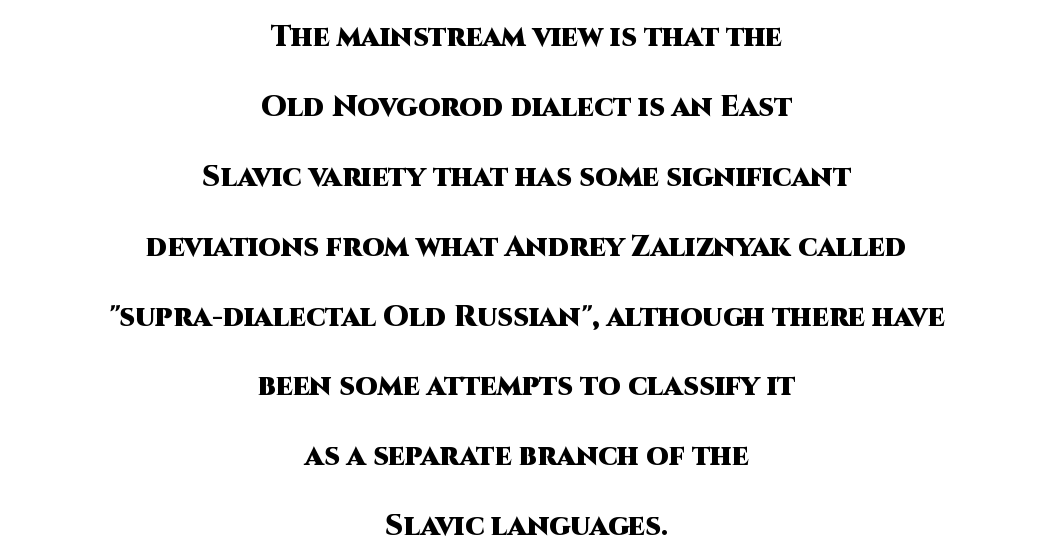
Q: Is the text bold? A: Yes.
Q: Is the text italic (slanted)? A: No, it is upright.
Q: Is the typeface a serif or a sans-serif typeface? A: Sans-serif.
Q: Is the text underlined? A: No.
Q: How is the paragraph aligned? A: Centered.
Q: Is the spacing between letters normal or unusually wide? A: Normal.
Q: Is the spacing between lines tight, normal or loose? A: Loose.
Q: Width (condensed, normal, or wide)? A: Normal.
Q: Stroke contrast? A: High.
Q: x-height? A: Large.
Q: Monospaced? A: No.
